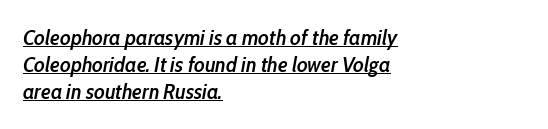
Q: Is the text bold? A: Semi-bold.
Q: Is the text italic (slanted)? A: Yes, it leans right by about 10 degrees.
Q: Is the text underlined? A: Yes.
Q: How is the paragraph aligned? A: Left-aligned.
Q: Is the spacing between letters normal or unusually wide? A: Normal.
